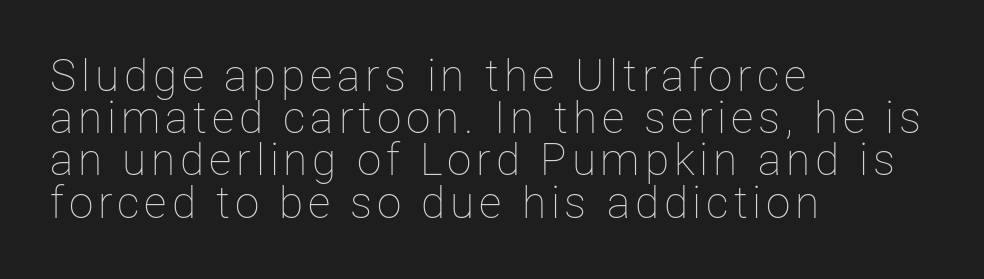
{"italic": "no", "bold": "no", "weight": "thin", "width": "normal", "stroke_contrast": "low", "x_height": "medium", "monospaced": "no", "underline": "no", "align": "left", "line_spacing": "tight", "line_spacing_ratio": 0.96, "glyph_px": 44}
